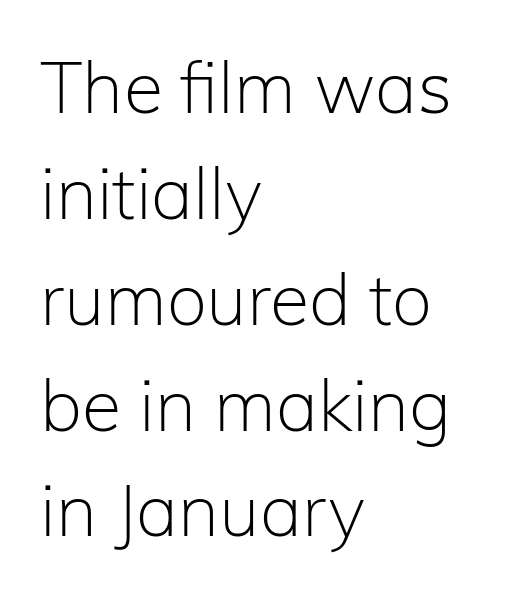
The image shows 72 px light sans-serif type, upright; set left-aligned, normal line spacing (1.47x), normal letter spacing, not underlined; low stroke contrast and a medium x-height.
